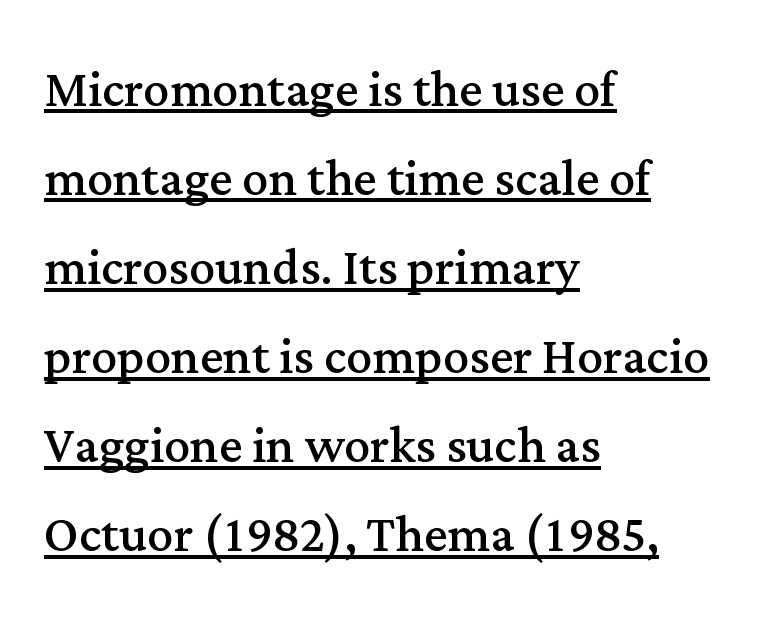
The image shows 65 px regular-weight serif type, upright; set left-aligned, normal line spacing (1.37x), normal letter spacing, underlined; medium stroke contrast and a medium x-height.
